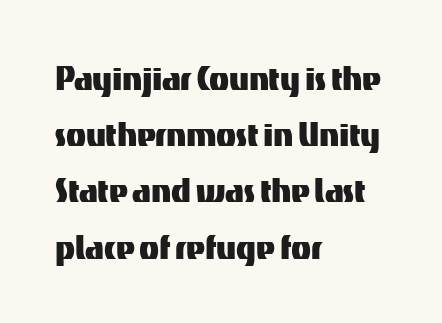
The image shows 41 px sans-serif type, upright; set left-aligned, normal line spacing (1.37x), normal letter spacing, not underlined; medium stroke contrast and a medium x-height.
